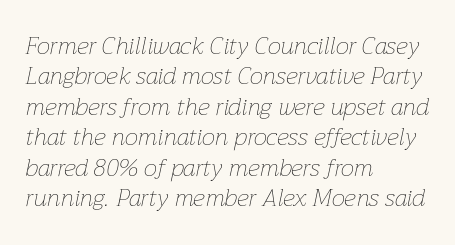
Q: Is the text bold? A: No.
Q: Is the text italic (slanted)? A: Yes, it leans right by about 12 degrees.
Q: Is the text underlined? A: No.
Q: How is the paragraph aligned? A: Left-aligned.
Q: Is the spacing between letters normal or unusually wide? A: Normal.
Q: Is the spacing between lines tight, normal or loose? A: Normal.
